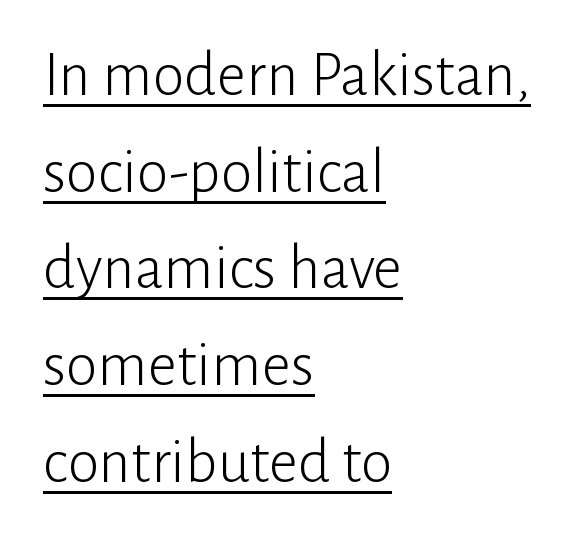
Classification — sans serif. Look at the tracking — it's just the regular setting, nothing added. You could not count columns in this text — the font is proportionally spaced. The lines in this sample share a left origin and differ only in where they stop.
